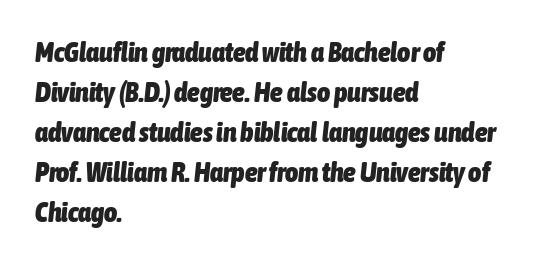
Q: Is the text bold? A: Yes.
Q: Is the text italic (slanted)? A: Yes, it leans right by about 6 degrees.
Q: Is the text underlined? A: No.
Q: How is the paragraph aligned? A: Left-aligned.
Q: Is the spacing between letters normal or unusually wide? A: Normal.
Q: Is the spacing between lines tight, normal or loose? A: Normal.
Q: Width (condensed, normal, or wide)? A: Condensed.
Q: Stroke contrast? A: Low.
Q: x-height? A: Medium.
Q: Monospaced? A: No.
